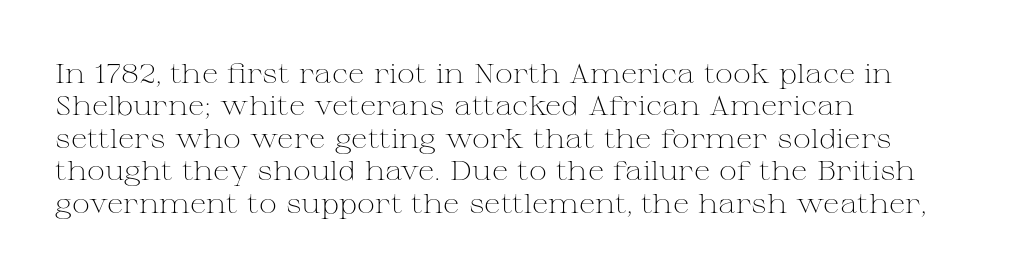
The image shows 27 px text type, upright; set left-aligned, line spacing 1.2x, normal letter spacing, not underlined.
